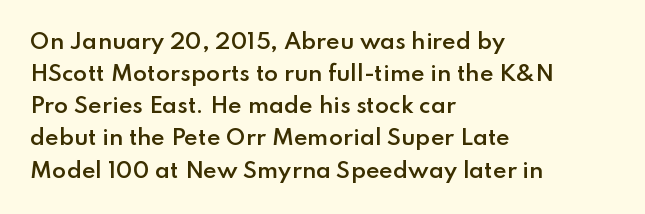
Regular leading. This sample is left-justified, so line endings fall wherever the words run out. Honestly, the letter spacing is just normal — you wouldn't notice it. The glyphs are unaccompanied by any horizontal stroke below them. Every letter is mildly thick-stroked: semibold rather than bold.
